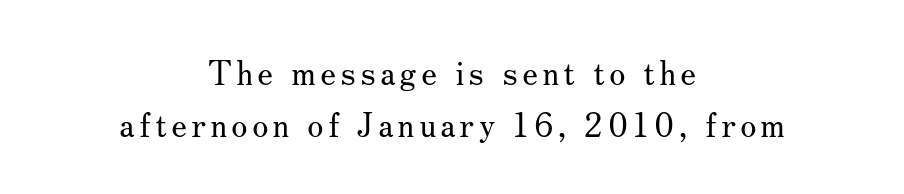
The lines in this sample share a center point and differ in where they start and stop. Stems and bowls with no extra thickness — not bold. The vertical gap from one line to the next is medium. Nobody drew a line under any word here. The typeface chosen for these lines features serifs. Varying glyph widths throughout — classic text-font behaviour.
